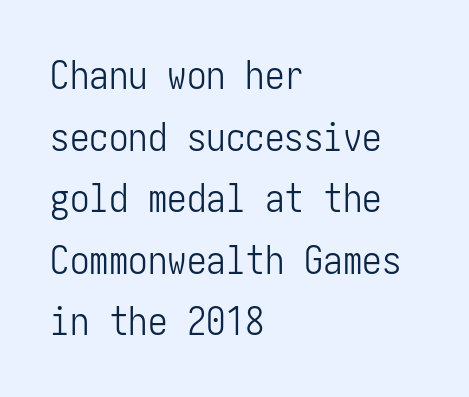
The image shows 39 px light, condensed sans-serif type, upright; set left-aligned, normal line spacing (1.58x), normal letter spacing, not underlined; low stroke contrast and a medium x-height.
